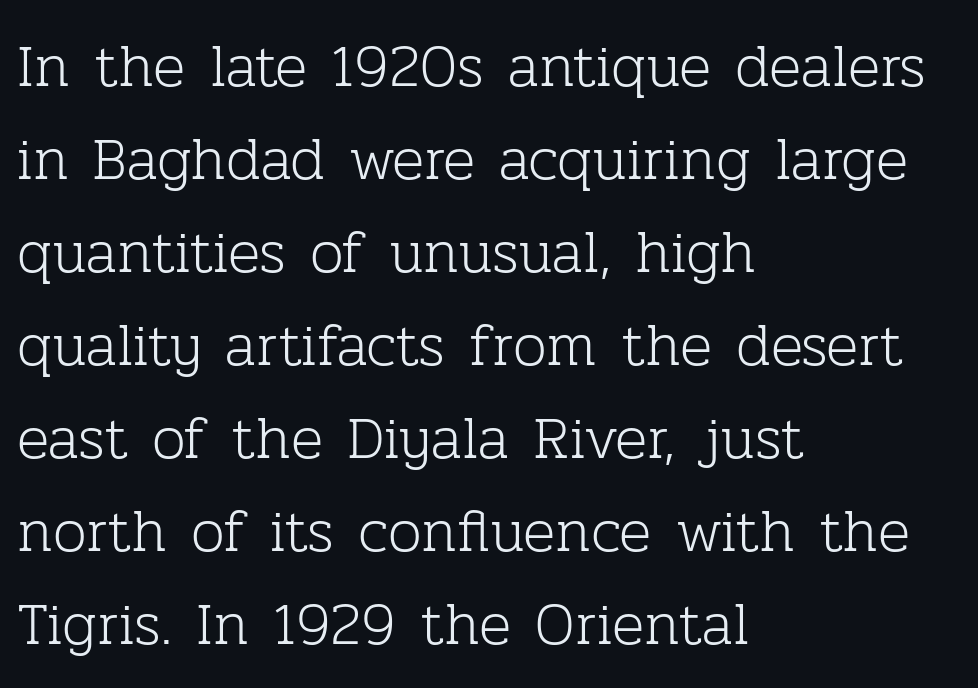
{"serif": "yes", "italic": "no", "bold": "no", "weight": "light", "width": "normal", "stroke_contrast": "low", "x_height": "medium", "monospaced": "no", "underline": "no", "align": "left", "line_spacing": "normal", "line_spacing_ratio": 1.55, "letter_spacing": "normal", "letter_spacing_em": 0.0, "glyph_px": 60}
